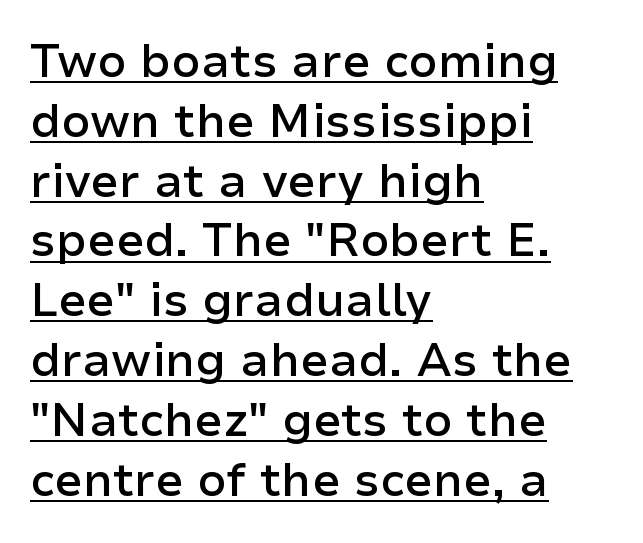
{"serif": "no", "italic": "no", "bold": "semi", "weight": "semibold", "width": "normal", "stroke_contrast": "low", "x_height": "medium", "monospaced": "no", "underline": "yes", "align": "left", "line_spacing": "normal", "line_spacing_ratio": 1.3, "letter_spacing": "normal", "letter_spacing_em": 0.0, "glyph_px": 46}
